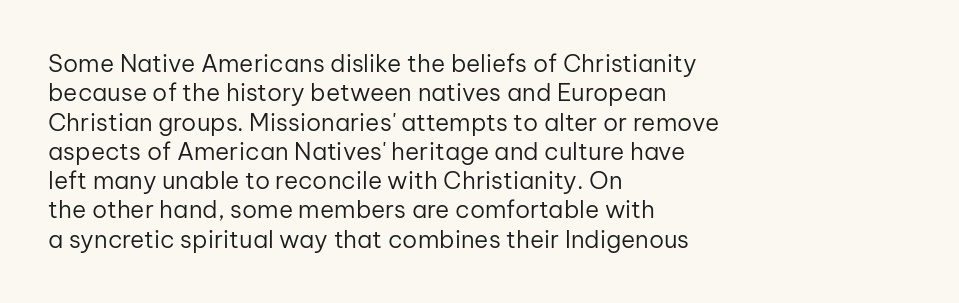
{"italic": "no", "bold": "no", "underline": "no", "align": "left", "line_spacing_ratio": 1.22, "letter_spacing": "normal", "letter_spacing_em": 0.0, "glyph_px": 24}
